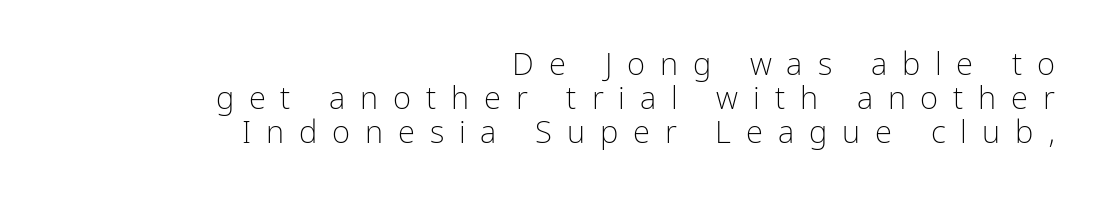
The image shows 31 px light, condensed sans-serif type, upright; set right-aligned, tight line spacing (1.09x), unusually wide letter spacing (+0.48 em), not underlined; low stroke contrast and a medium x-height.
